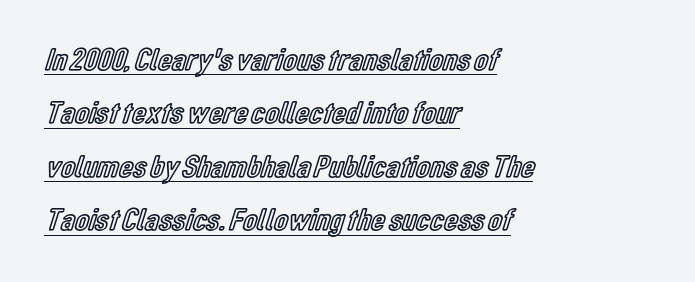
Q: Is the text italic (slanted)? A: Yes.
Q: Is the text underlined? A: Yes.
Q: How is the paragraph aligned? A: Left-aligned.
Q: Is the spacing between letters normal or unusually wide? A: Normal.
Q: Is the spacing between lines tight, normal or loose? A: Normal.
Q: Width (condensed, normal, or wide)? A: Condensed.
Q: x-height? A: Medium.
Q: Monospaced? A: No.
